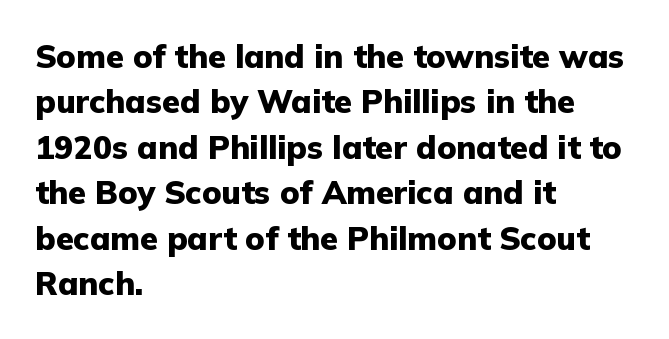
This is roman type, the default non-slanted kind. Is the type bold? Yes — the strokes are clearly thick and heavy. Any mark beneath the type? The region is blank. A student would call this left alignment; a typographer would say flush left, rag right. Looks like regular typesetting: each glyph gets only the width it needs. Stroke terminals: plain, sans-serif.
